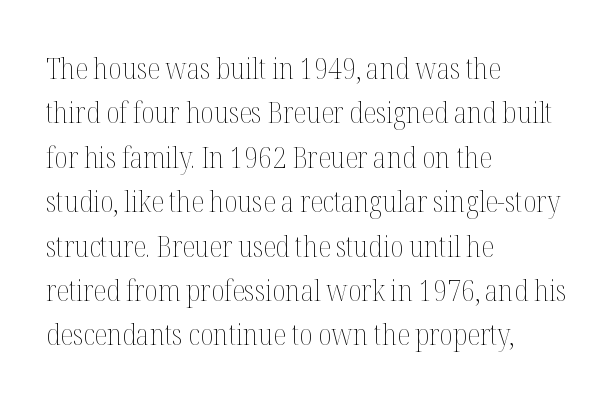
{"italic": "no", "bold": "no", "weight": "thin", "width": "condensed", "stroke_contrast": "medium", "x_height": "medium", "monospaced": "no", "underline": "no", "align": "left", "line_spacing": "normal", "line_spacing_ratio": 1.48, "letter_spacing": "normal", "letter_spacing_em": 0.0, "glyph_px": 30}
